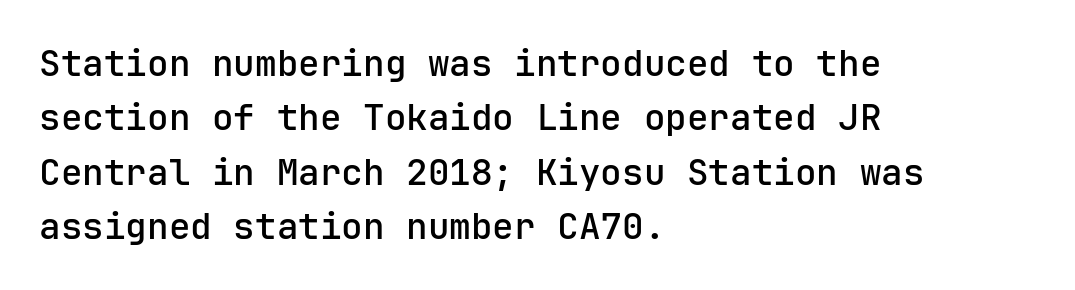
{"serif": "no", "italic": "no", "width": "normal", "stroke_contrast": "low", "x_height": "medium", "monospaced": "yes", "underline": "no", "align": "left", "line_spacing": "normal", "line_spacing_ratio": 1.51, "letter_spacing": "normal", "letter_spacing_em": 0.0, "glyph_px": 36}
